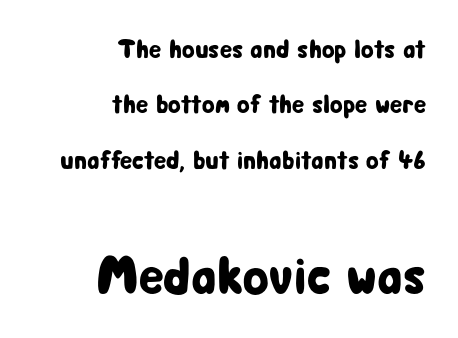
What kind of face is this? One without serifs — a sans. The lettering stays uniformly vertical, giving the passage a roman look. The face used here appears at its bigger size in the lower chunk. Right-aligned paragraph, ragged on the left.
